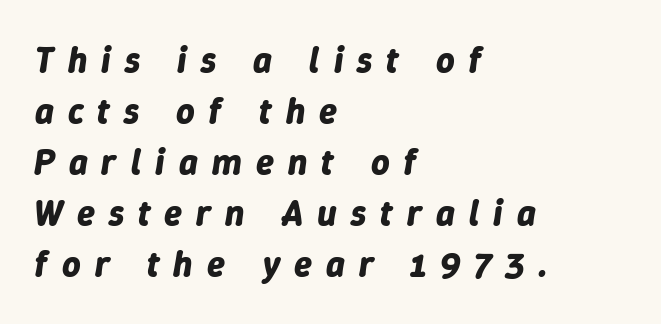
Notice how descenders clear the ascenders below comfortably — that's standard leading. In CSS terms this would be text-align: left. Is the type slanted? Yes — the strokes lean at a clear angle. Check the space under the baseline: it is left empty.
